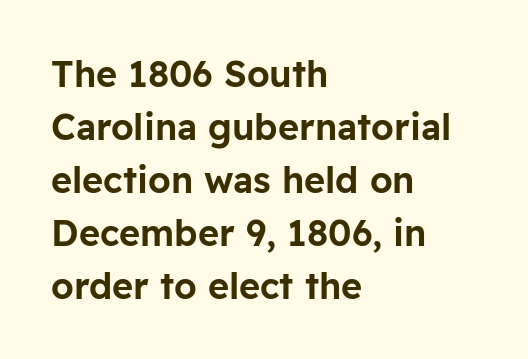
Normally led — the rows are evenly, conventionally spaced. Is this a fixed-width face? No — the glyphs have proportional, varying widths. Left-aligned paragraph, ragged on the right. The letters carry no serifs — their stems end cleanly without finishing strokes. Standard letterfit; no display-style spreading of the glyphs. It's the straight-up-and-down kind of type.
